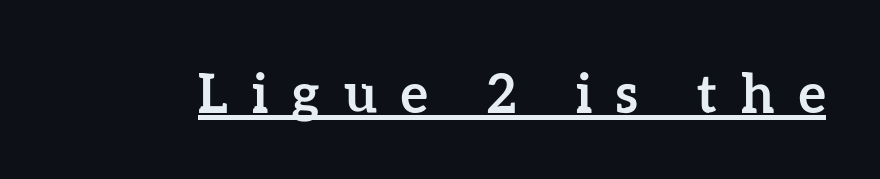
The image shows 53 px semibold type, upright; set unusually wide letter spacing (+0.45 em), underlined; low stroke contrast and a medium x-height.
